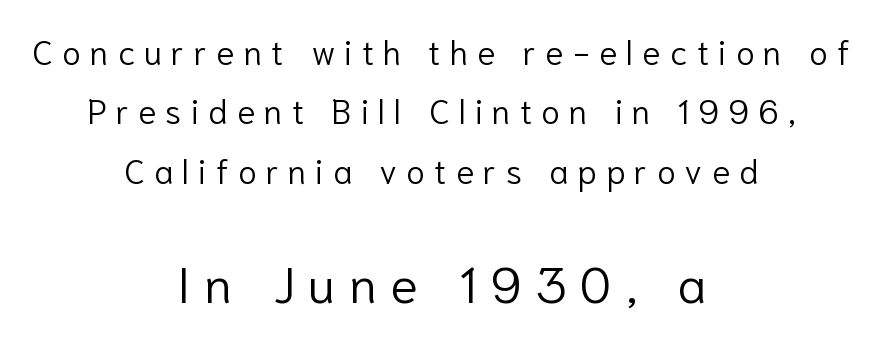
Q: Is the text bold? A: No.
Q: Is the text italic (slanted)? A: No, it is upright.
Q: Is the typeface a serif or a sans-serif typeface? A: Sans-serif.
Q: Is the text underlined? A: No.
Q: How is the paragraph aligned? A: Centered.
Q: Is the spacing between letters normal or unusually wide? A: Unusually wide.
Q: Which block of text is set in a larger size, the first (top) or the second (bottom)? A: The second (bottom) one.
Q: Width (condensed, normal, or wide)? A: Normal.
Q: Stroke contrast? A: Low.
Q: x-height? A: Medium.
Q: Monospaced? A: No.
